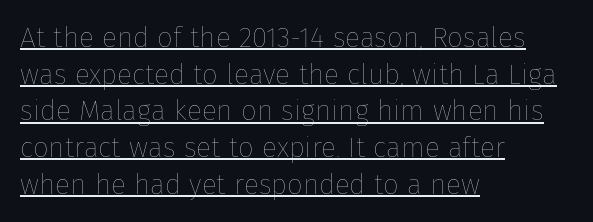
{"italic": "no", "bold": "no", "weight": "thin", "width": "normal", "stroke_contrast": "low", "x_height": "medium", "monospaced": "no", "underline": "yes", "align": "left", "line_spacing": "normal", "line_spacing_ratio": 1.31, "letter_spacing": "normal", "letter_spacing_em": 0.0, "glyph_px": 28}
